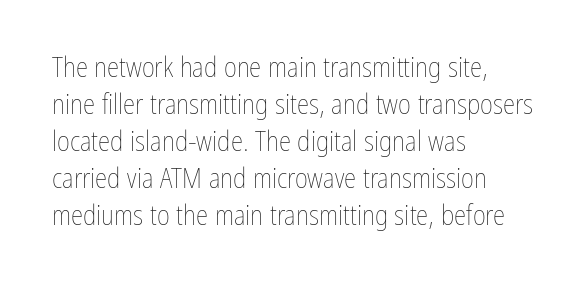
Short note: letters normally spaced. Each new line begins a customary step beneath the previous one. The rendering uses natural spacing where letterforms have individual widths. A light-to-regular cut is what we see here.
